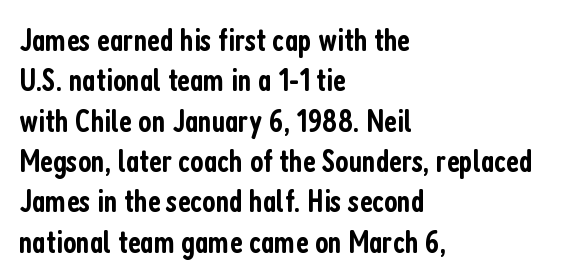
{"serif": "no", "italic": "no", "bold": "semi", "weight": "semibold", "width": "condensed", "stroke_contrast": "low", "x_height": "medium", "monospaced": "no", "underline": "no", "align": "left", "line_spacing": "normal", "line_spacing_ratio": 1.26, "letter_spacing": "normal", "letter_spacing_em": 0.0, "glyph_px": 32}
